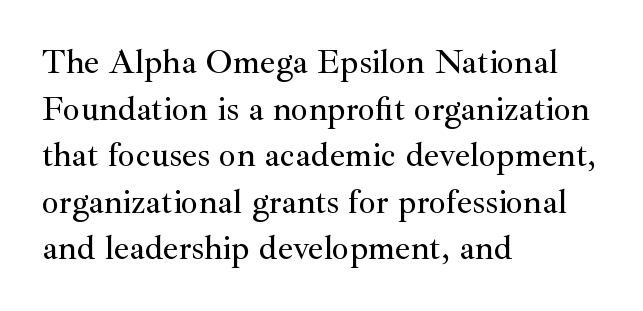
Q: Is the text italic (slanted)? A: No, it is upright.
Q: Is the typeface a serif or a sans-serif typeface? A: Serif.
Q: Is the text underlined? A: No.
Q: How is the paragraph aligned? A: Left-aligned.
Q: Is the spacing between letters normal or unusually wide? A: Normal.
Q: Is the spacing between lines tight, normal or loose? A: Normal.
Q: Width (condensed, normal, or wide)? A: Normal.
Q: Stroke contrast? A: Medium.
Q: x-height? A: Small.
Q: Monospaced? A: No.
